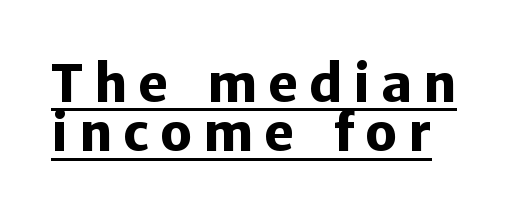
Q: Is the text bold? A: Yes.
Q: Is the text italic (slanted)? A: No, it is upright.
Q: Is the typeface a serif or a sans-serif typeface? A: Sans-serif.
Q: Is the text underlined? A: Yes.
Q: Is the spacing between letters normal or unusually wide? A: Unusually wide.
Q: Is the spacing between lines tight, normal or loose? A: Tight.
Q: Width (condensed, normal, or wide)? A: Normal.
Q: Stroke contrast? A: Low.
Q: x-height? A: Medium.
Q: Monospaced? A: No.
